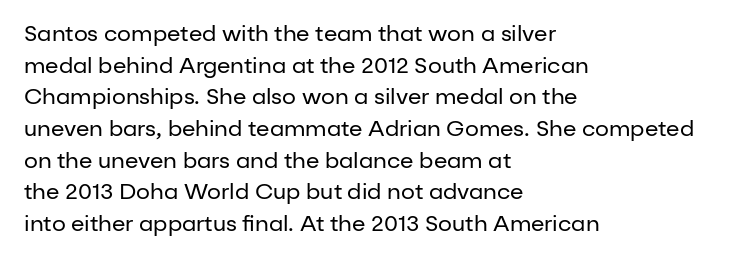
Ordinary non-slanted type is in use. Whoever set this chose a conventional vertical rhythm. Nothing unusual about the tracking: characters are spaced as the font intends. Every row of glyphs begins at an identical x-position on the left.
